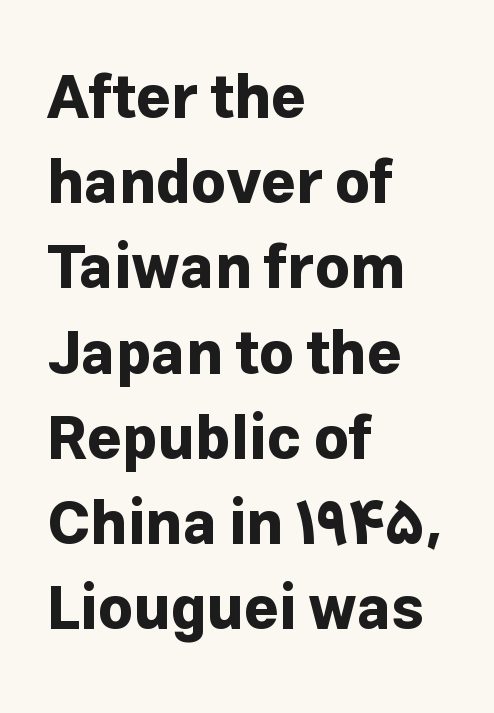
{"serif": "no", "italic": "no", "bold": "yes", "weight": "bold", "width": "normal", "stroke_contrast": "low", "x_height": "medium", "monospaced": "no", "underline": "no", "align": "left", "line_spacing": "normal", "line_spacing_ratio": 1.42, "letter_spacing": "normal", "letter_spacing_em": 0.0, "glyph_px": 60}
